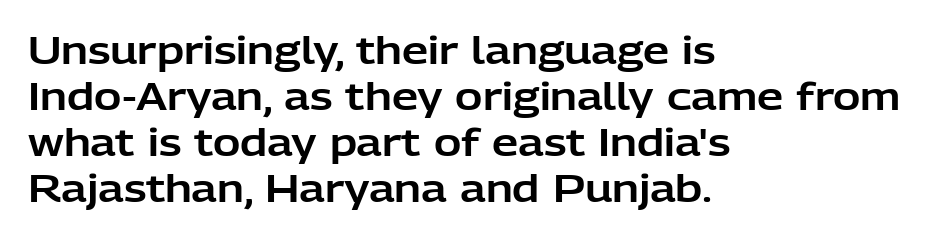
The letters carry no serifs — their stems end cleanly without finishing strokes. Vertical strokes here are truly vertical. Bare-footed words on every line. Nothing unusual about the tracking: characters are spaced as the font intends. If you drew a ruler down the left edge, every line would touch it. These lines are rendered in a variable-pitch font.
